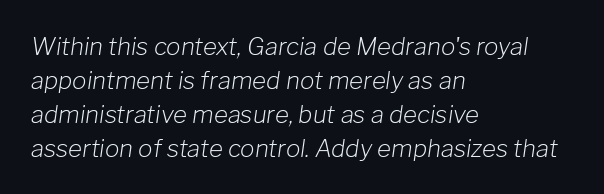
{"italic": "yes", "lean": "right", "slant_degrees": 8, "bold": "no", "underline": "no", "align": "left", "line_spacing": "normal", "line_spacing_ratio": 1.41, "letter_spacing": "normal", "letter_spacing_em": 0.0, "glyph_px": 24}
